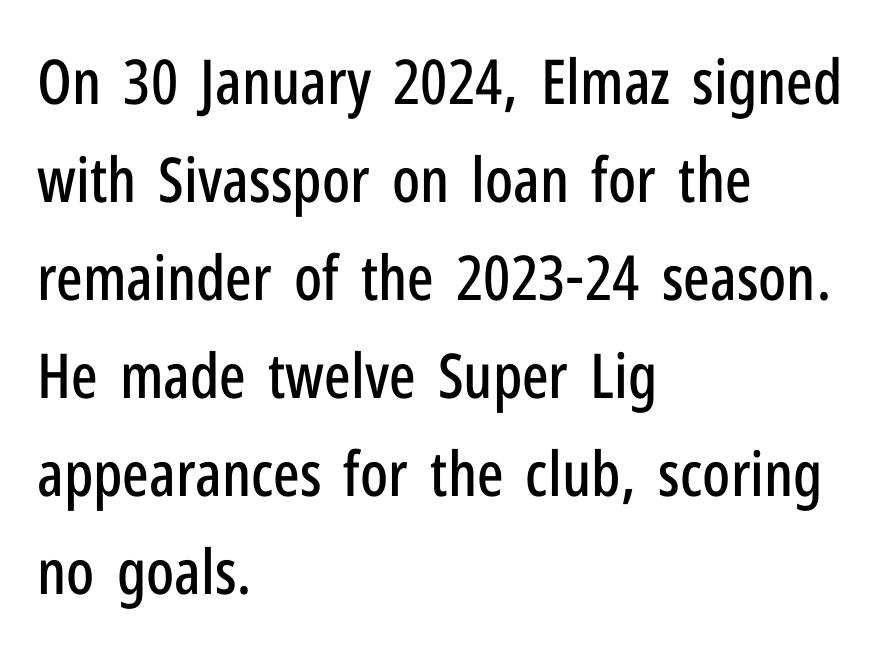
The image shows 62 px condensed sans-serif type, upright; set left-aligned, normal line spacing (1.58x), normal letter spacing, not underlined; low stroke contrast and a medium x-height.
